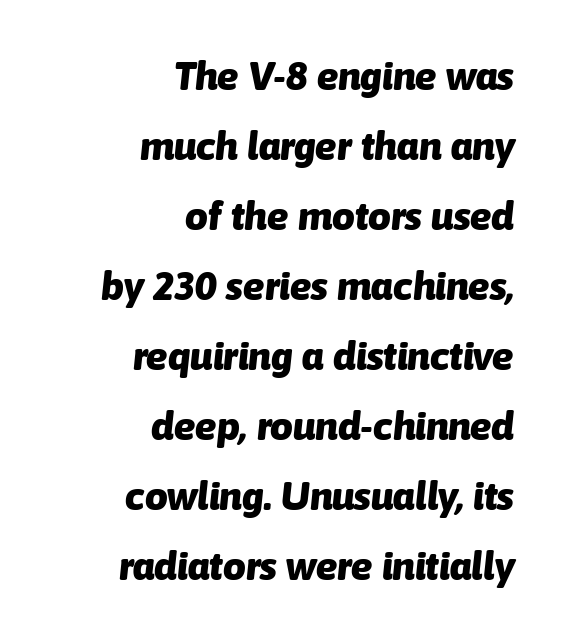
These lines are rendered in a variable-pitch font. Honestly, there is no underline to notice here at all. Observe the lean: these are italic letterforms. On the weight axis this lands at bold, roughly 700. Spacing between characters is what you'd get straight out of the box.
